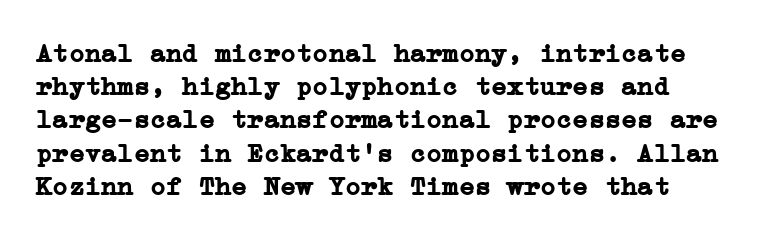
Q: Is the text bold? A: Yes.
Q: Is the text italic (slanted)? A: No, it is upright.
Q: Is the text underlined? A: No.
Q: How is the paragraph aligned? A: Left-aligned.
Q: Is the spacing between letters normal or unusually wide? A: Normal.
